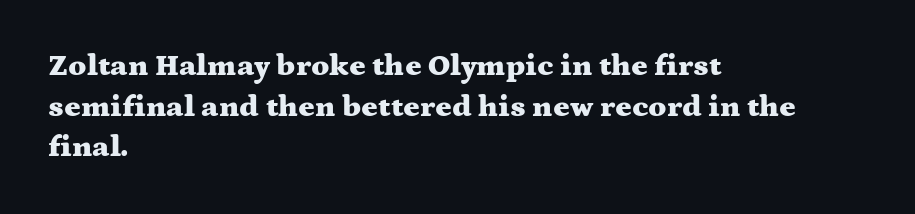
The image shows 31 px heavy, wide serif type, upright; set left-aligned, normal line spacing (1.31x), normal letter spacing, not underlined; medium stroke contrast and a medium x-height.
